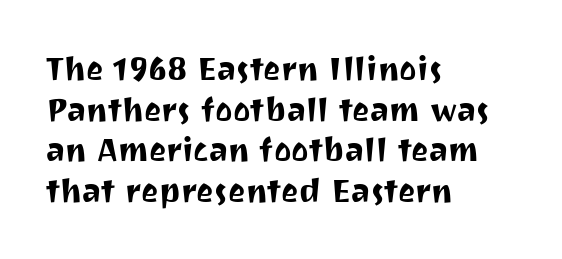
The image shows 33 px sans-serif type, upright; set left-aligned, line spacing 1.23x, normal letter spacing, not underlined; medium stroke contrast and a medium x-height.
